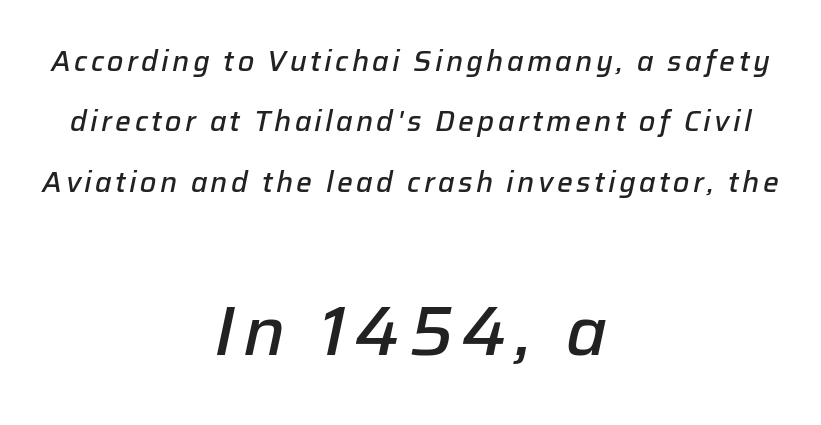
The image shows 69 px semibold type, italic (leaning right); set centered, loose line spacing (2.16x), not underlined; the second (bottom) block is 2.46x larger; low stroke contrast and a medium x-height.
